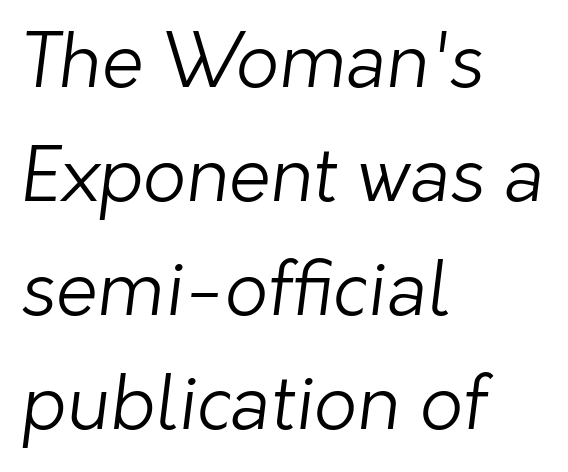
The image shows 75 px light sans-serif type; set left-aligned, normal line spacing (1.52x), normal letter spacing, not underlined; low stroke contrast and a medium x-height.
